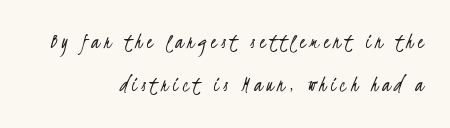
Q: Is the text bold? A: No.
Q: Is the text underlined? A: No.
Q: How is the paragraph aligned? A: Right-aligned.
